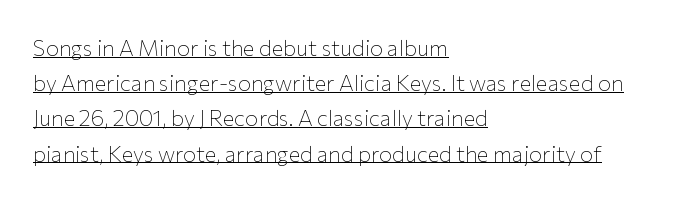
Default kerning and tracking; the words read as compact shapes. If you drew a ruler down the left edge, every line would touch it. Evenly set lines give the paragraph a standard silhouette. This is underlined copy, the kind a proofreader might mark for attention. Is this a heavy cut? Hardly; it is regular or lighter.
